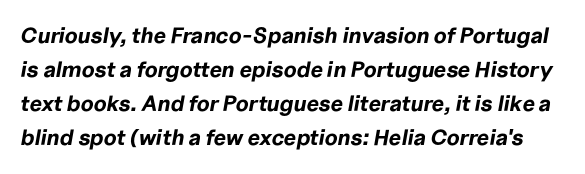
Q: Is the text bold? A: Yes.
Q: Is the text italic (slanted)? A: Yes, it leans right by about 10 degrees.
Q: Is the text underlined? A: No.
Q: Is the spacing between letters normal or unusually wide? A: Normal.
Q: Is the spacing between lines tight, normal or loose? A: Normal.
